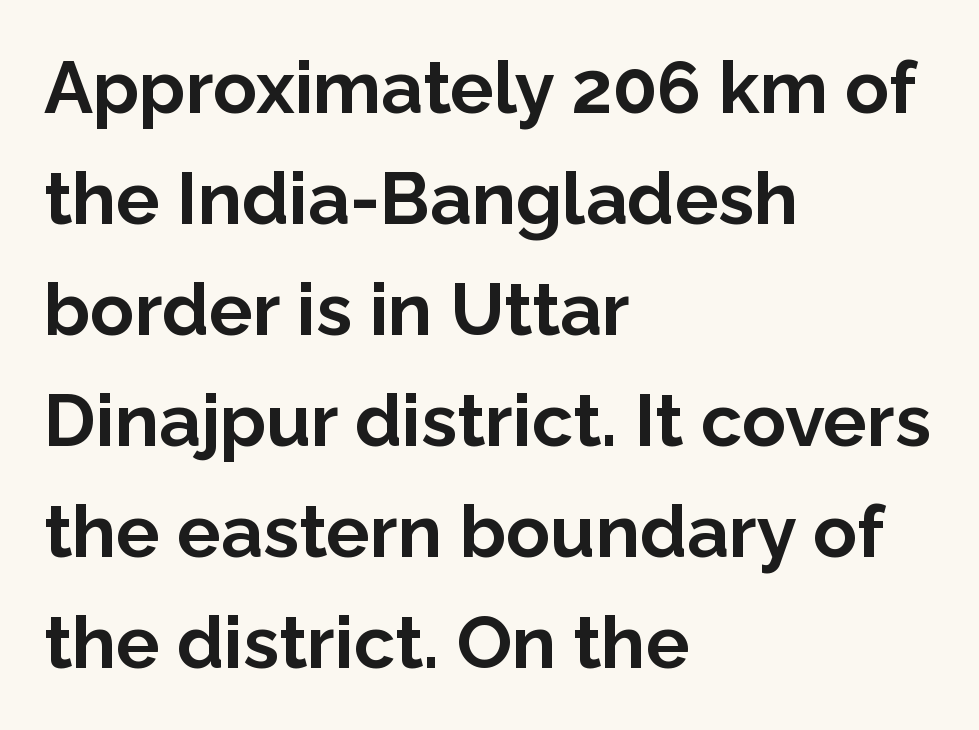
Q: Is the text bold? A: Yes.
Q: Is the text italic (slanted)? A: No, it is upright.
Q: Is the typeface a serif or a sans-serif typeface? A: Sans-serif.
Q: Is the text underlined? A: No.
Q: How is the paragraph aligned? A: Left-aligned.
Q: Is the spacing between letters normal or unusually wide? A: Normal.
Q: Is the spacing between lines tight, normal or loose? A: Normal.
Q: Width (condensed, normal, or wide)? A: Normal.
Q: Stroke contrast? A: Low.
Q: x-height? A: Medium.
Q: Monospaced? A: No.
